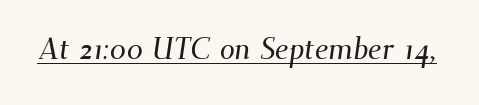
The image shows 30 px serif type; set normal letter spacing, underlined; medium stroke contrast and a small x-height.
